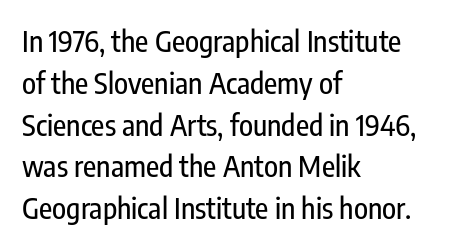
The baseline area is clear. One glance says typical: line gaps are just what's usual. Italic? Not at all — the glyphs are vertical. No feet cap the strokes, marking this as sans-serif type. The tracking reads as untouched default to a designer's eye. All the whitespace from short lines collects on the right.
